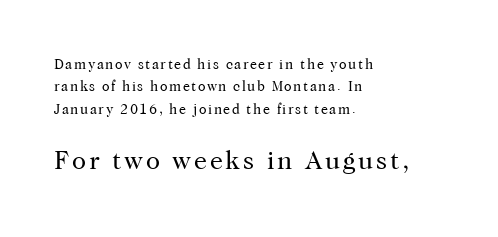
Here the second block reads like a headline and the first like body copy. The space directly below the letters is spotless. No extra ink here — the face is not bold. Where is the straight margin? On the left. A typesetter would call this leading conventional body-copy spacing. If you drew a line through each stem, it would be perfectly vertical.
